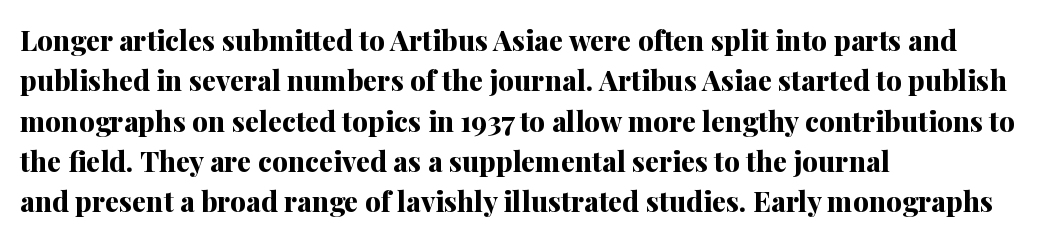
{"serif": "yes", "italic": "no", "bold": "yes", "weight": "bold", "width": "normal", "stroke_contrast": "medium", "x_height": "medium", "monospaced": "no", "underline": "no", "align": "left", "line_spacing": "normal", "line_spacing_ratio": 1.44, "letter_spacing": "normal", "letter_spacing_em": 0.0, "glyph_px": 28}
